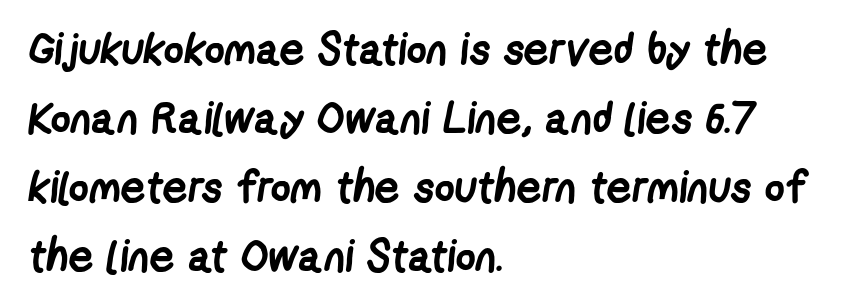
The image shows 44 px semibold, condensed sans-serif type; set left-aligned, normal line spacing (1.57x), normal letter spacing, not underlined; low stroke contrast and a medium x-height.
